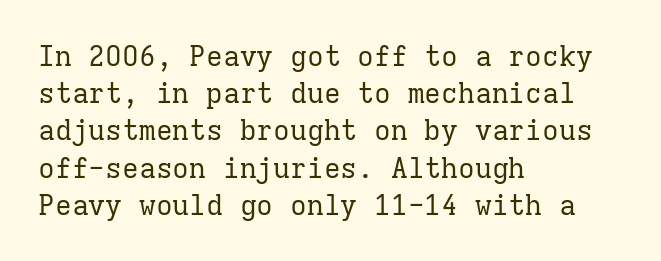
{"serif": "yes", "italic": "no", "bold": "no", "weight": "regular", "width": "normal", "stroke_contrast": "low", "x_height": "medium", "monospaced": "yes", "underline": "no", "align": "left", "line_spacing": "normal", "line_spacing_ratio": 1.33, "letter_spacing": "normal", "letter_spacing_em": 0.0, "glyph_px": 28}
